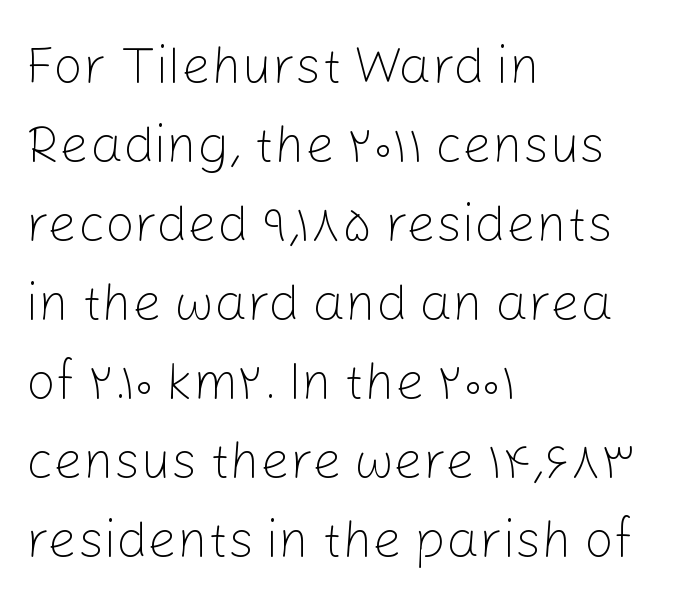
Descender tails drop into unmarked territory. The strokes carry an ordinary text weight at most. The letters advance in unequal steps, a hallmark of proportional type. Leading: standard. The type is set solid horizontally, with unmodified tracking.
